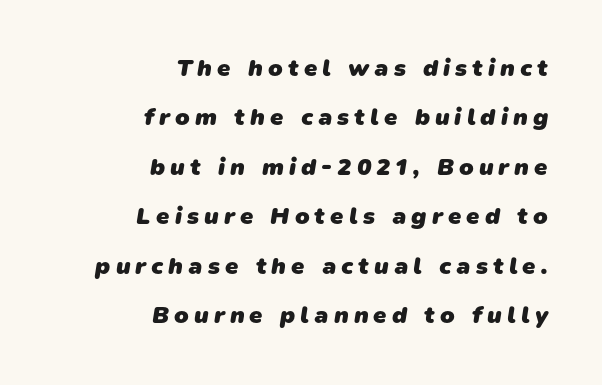
The image shows 24 px bold type; set right-aligned, loose line spacing (2.06x), unusually wide letter spacing (+0.21 em), not underlined.
